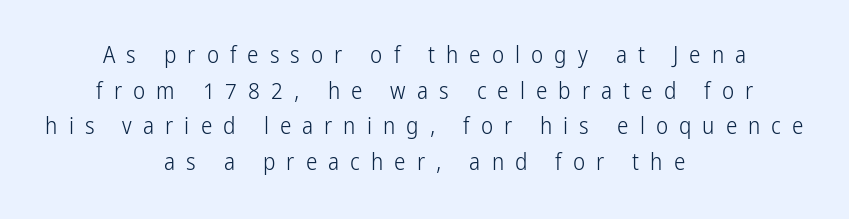
The rendering positions every line midway between the sides. Anything drawn beneath the words? Only blank space. Is there much room between lines? A standard amount, neither cramped nor airy. This is the regular roman posture of the typeface. Compared with typical body copy, the letter spacing here is much looser.
